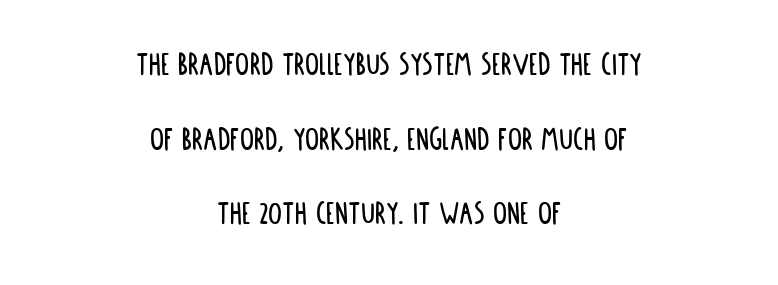
The image shows 35 px condensed sans-serif type, upright; set centered, loose line spacing (2.13x), normal letter spacing, not underlined; low stroke contrast and a large x-height.
